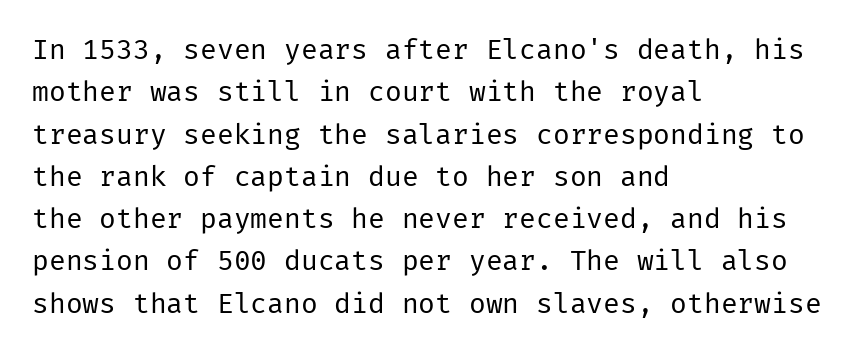
The image shows 28 px regular-weight sans-serif type, upright; set left-aligned, normal line spacing (1.51x), normal letter spacing, not underlined; low stroke contrast and a medium x-height.
